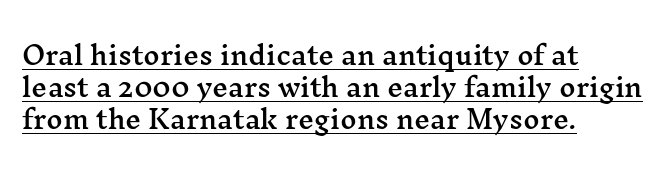
The passage is arranged the way most books set body copy — flush left. A typesetter would call this zero additional tracking. Compared with typical paragraphs, the rows here are spaced about the same. The type sits square on the baseline with zero lean. Students, observe the line beneath the letters — that is underlining.
